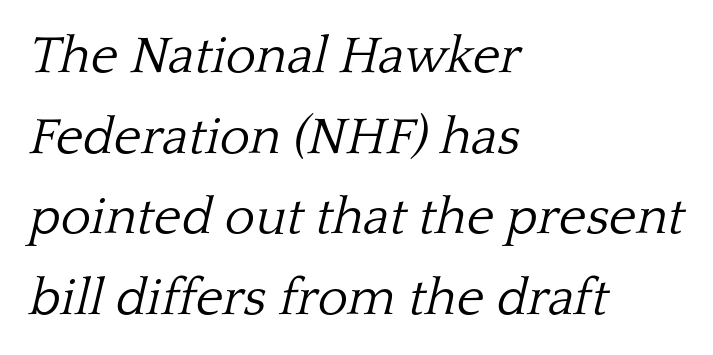
The image shows 52 px light serif type, italic (leaning right); set left-aligned, normal line spacing (1.55x), normal letter spacing, not underlined; low stroke contrast and a medium x-height.
